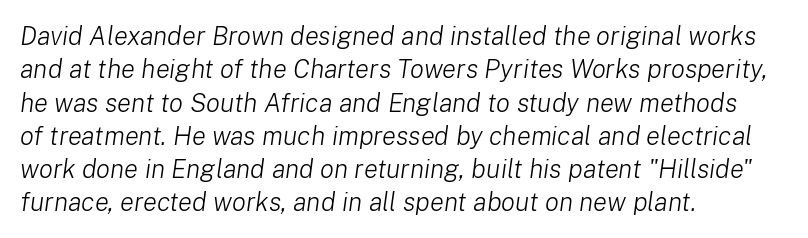
The compositor pushed each line to the left boundary. Interline gaps are of average width in this sample. Honestly, there is no underline to notice here at all. Each word holds together tightly as a unit, with standard inter-letter gaps.
